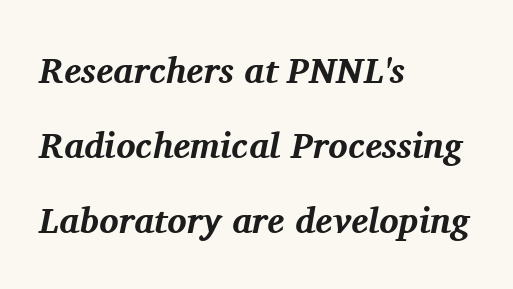
Q: Is the text bold? A: Yes.
Q: Is the text italic (slanted)? A: Yes, it leans right by about 11 degrees.
Q: Is the typeface a serif or a sans-serif typeface? A: Serif.
Q: Is the text underlined? A: No.
Q: How is the paragraph aligned? A: Left-aligned.
Q: Is the spacing between letters normal or unusually wide? A: Normal.
Q: Is the spacing between lines tight, normal or loose? A: Loose.
Q: Width (condensed, normal, or wide)? A: Normal.
Q: Stroke contrast? A: Medium.
Q: x-height? A: Medium.
Q: Monospaced? A: No.
